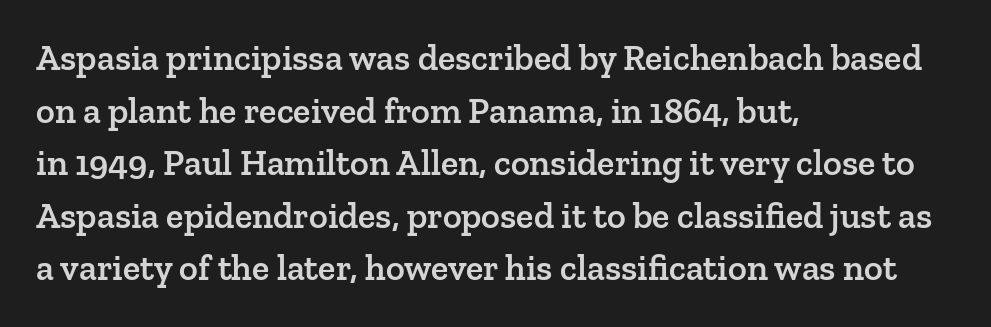
Q: Is the text bold? A: Semi-bold.
Q: Is the text italic (slanted)? A: No, it is upright.
Q: Is the typeface a serif or a sans-serif typeface? A: Serif.
Q: Is the text underlined? A: No.
Q: How is the paragraph aligned? A: Left-aligned.
Q: Is the spacing between letters normal or unusually wide? A: Normal.
Q: Is the spacing between lines tight, normal or loose? A: Normal.
Q: Width (condensed, normal, or wide)? A: Normal.
Q: Stroke contrast? A: Low.
Q: x-height? A: Medium.
Q: Monospaced? A: No.
